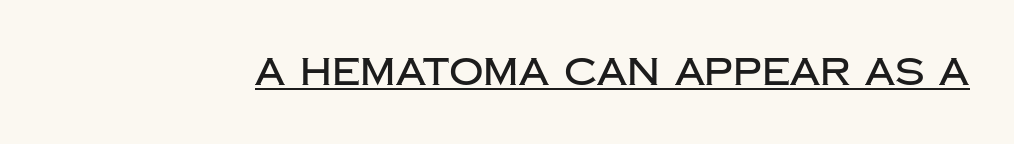
{"serif": "no", "italic": "no", "width": "normal", "stroke_contrast": "low", "x_height": "large", "monospaced": "no", "underline": "yes", "letter_spacing": "normal", "letter_spacing_em": 0.0, "glyph_px": 38}
